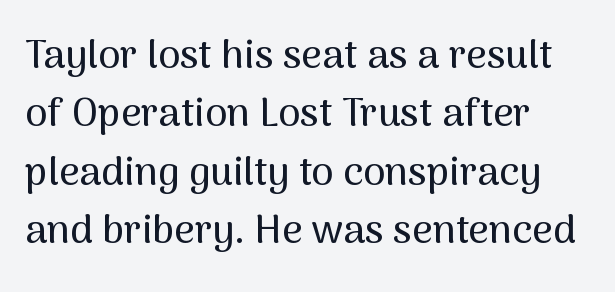
Q: Is the text italic (slanted)? A: No, it is upright.
Q: Is the typeface a serif or a sans-serif typeface? A: Sans-serif.
Q: Is the text underlined? A: No.
Q: How is the paragraph aligned? A: Left-aligned.
Q: Is the spacing between letters normal or unusually wide? A: Normal.
Q: Is the spacing between lines tight, normal or loose? A: Normal.
Q: Width (condensed, normal, or wide)? A: Normal.
Q: Stroke contrast? A: Medium.
Q: x-height? A: Medium.
Q: Monospaced? A: No.
